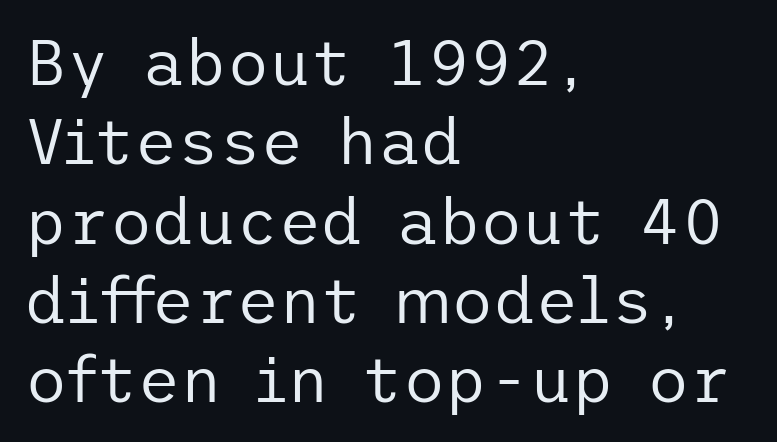
Q: Is the text bold? A: No.
Q: Is the text italic (slanted)? A: No, it is upright.
Q: Is the typeface a serif or a sans-serif typeface? A: Sans-serif.
Q: Is the text underlined? A: No.
Q: How is the paragraph aligned? A: Left-aligned.
Q: Is the spacing between letters normal or unusually wide? A: Normal.
Q: Width (condensed, normal, or wide)? A: Normal.
Q: Stroke contrast? A: Low.
Q: x-height? A: Medium.
